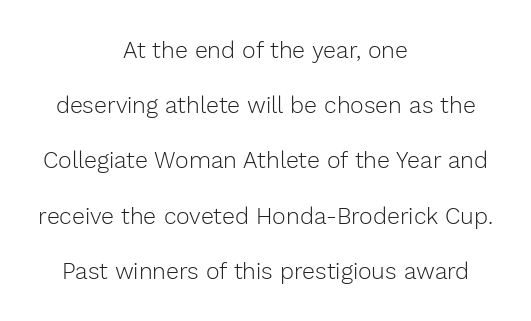
{"italic": "no", "bold": "no", "underline": "no", "align": "center", "line_spacing": "loose", "line_spacing_ratio": 2.4, "letter_spacing": "normal", "letter_spacing_em": 0.0, "glyph_px": 23}
